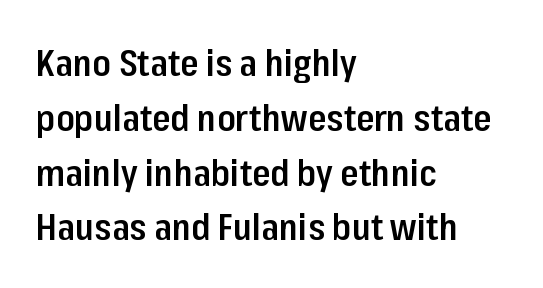
The passage shown is typed in a proportional face where columns would drift. The passage shown is not underscored anywhere. The rendering keeps characters at their native spacing. Nothing sits at the stroke ends, so this counts as sans-serif. A semibold gives these letters moderate extra thickness, short of bold. Is the block centered? No — it sits flush against the left margin.
